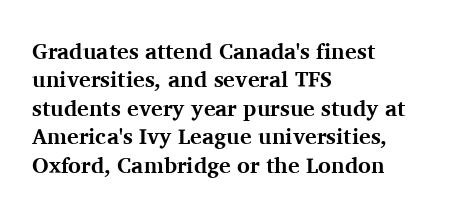
This is the regular roman posture of the typeface. The lines in this sample share a left origin and differ only in where they stop. Standard letterfit; no display-style spreading of the glyphs. Heavy-handed strokes throughout: this text is bold. The space directly below the letters is spotless.
